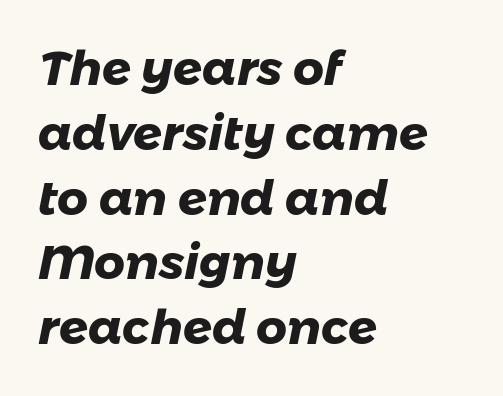
{"serif": "no", "bold": "yes", "weight": "heavy", "width": "normal", "stroke_contrast": "low", "x_height": "medium", "monospaced": "no", "underline": "no", "align": "left", "line_spacing": "normal", "line_spacing_ratio": 1.35, "letter_spacing": "normal", "letter_spacing_em": 0.0, "glyph_px": 48}
